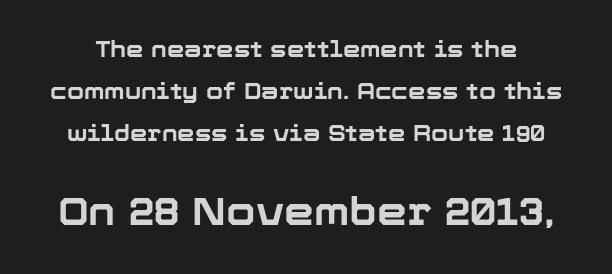
{"serif": "no", "italic": "no", "bold": "yes", "weight": "bold", "width": "normal", "stroke_contrast": "low", "x_height": "medium", "monospaced": "no", "underline": "no", "line_spacing": "loose", "line_spacing_ratio": 1.91, "letter_spacing": "normal", "letter_spacing_em": 0.0, "larger_block": "second", "size_ratio": 1.73, "glyph_px": 38}
